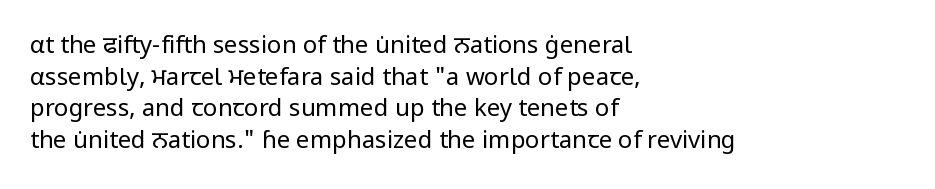
The image shows 24 px text type, upright; set left-aligned, normal line spacing (1.32x), normal letter spacing, not underlined.
